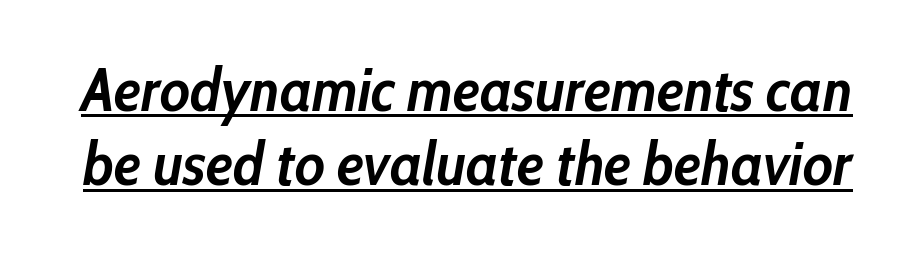
Q: Is the text bold? A: Yes.
Q: Is the text italic (slanted)? A: Yes, it leans right by about 10 degrees.
Q: Is the text underlined? A: Yes.
Q: Is the spacing between letters normal or unusually wide? A: Normal.
Q: Width (condensed, normal, or wide)? A: Condensed.
Q: Stroke contrast? A: Low.
Q: x-height? A: Medium.
Q: Monospaced? A: No.
